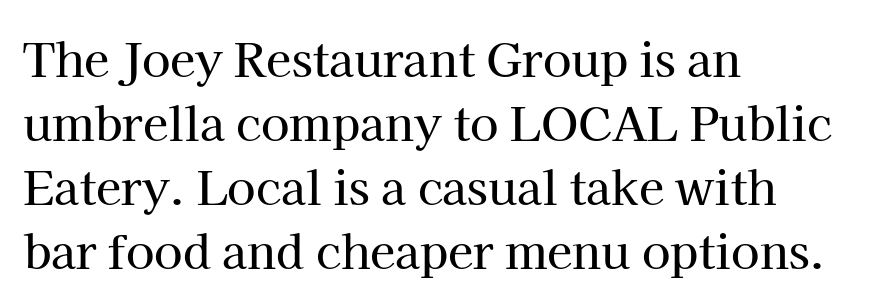
Descender tails drop into unmarked territory. Tall strokes in this sample are plumb rather than angled. Note the varied advance widths — an 'i' is clearly narrower than an 'm'. Regular leading. These lines stack with their left ends in a neat column. Serifs: yes, visible at the terminals of the letterforms.
